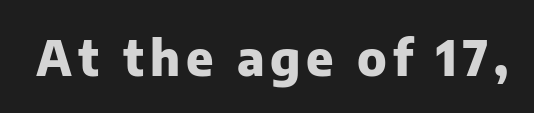
Q: Is the text bold? A: Yes.
Q: Is the text italic (slanted)? A: No, it is upright.
Q: Is the typeface a serif or a sans-serif typeface? A: Sans-serif.
Q: Is the text underlined? A: No.
Q: Width (condensed, normal, or wide)? A: Normal.
Q: Stroke contrast? A: Low.
Q: x-height? A: Medium.
Q: Monospaced? A: No.
